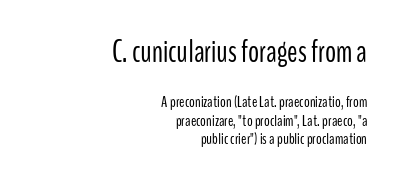
The image shows 31 px light, condensed sans-serif type, upright; set right-aligned, tight line spacing (1.15x), normal letter spacing, not underlined; the first (top) block is 1.94x larger; low stroke contrast and a medium x-height.
